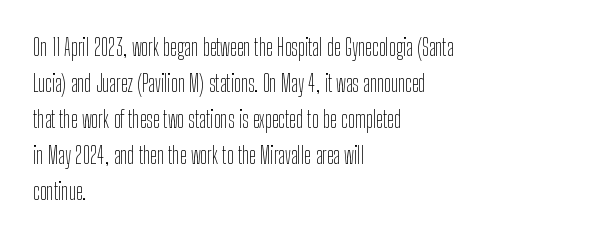
Q: Is the text bold? A: No.
Q: Is the text italic (slanted)? A: No, it is upright.
Q: Is the text underlined? A: No.
Q: How is the paragraph aligned? A: Left-aligned.
Q: Is the spacing between letters normal or unusually wide? A: Normal.
Q: Is the spacing between lines tight, normal or loose? A: Normal.
